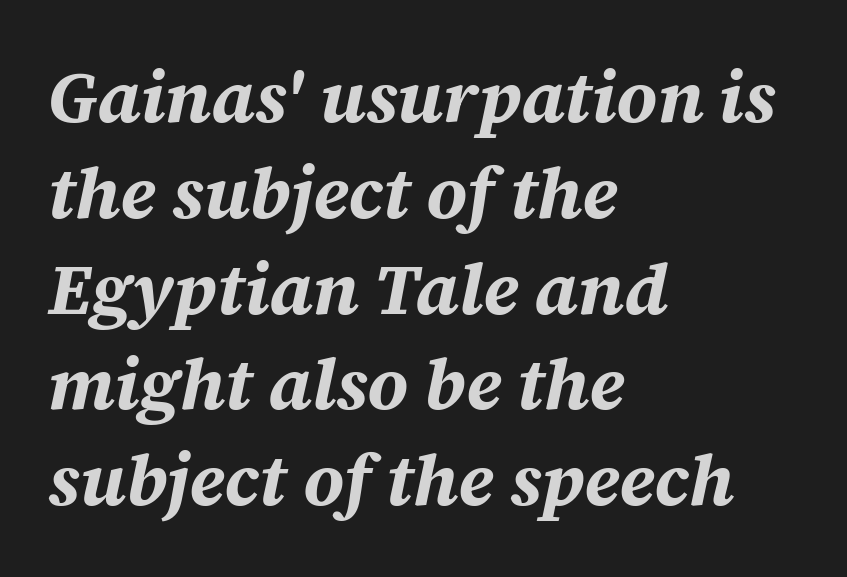
Posture: slanted. Typeset ragged right — the left edge is the straight one. The area under the type is left untouched. This block has exactly the height ordinary leading produces. Notice how thick the strokes are: this is what a full bold looks like.
